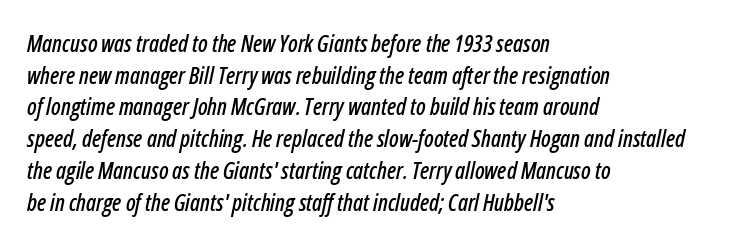
Q: Is the text italic (slanted)? A: Yes, it leans right by about 12 degrees.
Q: Is the text underlined? A: No.
Q: How is the paragraph aligned? A: Left-aligned.
Q: Is the spacing between letters normal or unusually wide? A: Normal.
Q: Is the spacing between lines tight, normal or loose? A: Normal.
